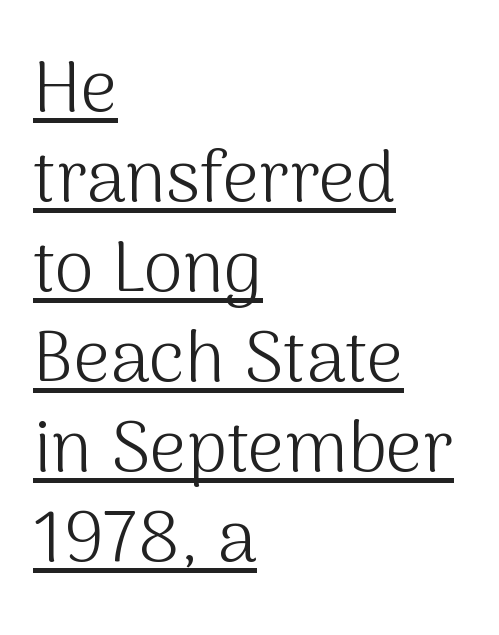
Q: Is the text bold? A: No.
Q: Is the text italic (slanted)? A: No, it is upright.
Q: Is the typeface a serif or a sans-serif typeface? A: Sans-serif.
Q: Is the text underlined? A: Yes.
Q: How is the paragraph aligned? A: Left-aligned.
Q: Is the spacing between letters normal or unusually wide? A: Normal.
Q: Is the spacing between lines tight, normal or loose? A: Normal.
Q: Width (condensed, normal, or wide)? A: Normal.
Q: Stroke contrast? A: Medium.
Q: x-height? A: Medium.
Q: Monospaced? A: No.
